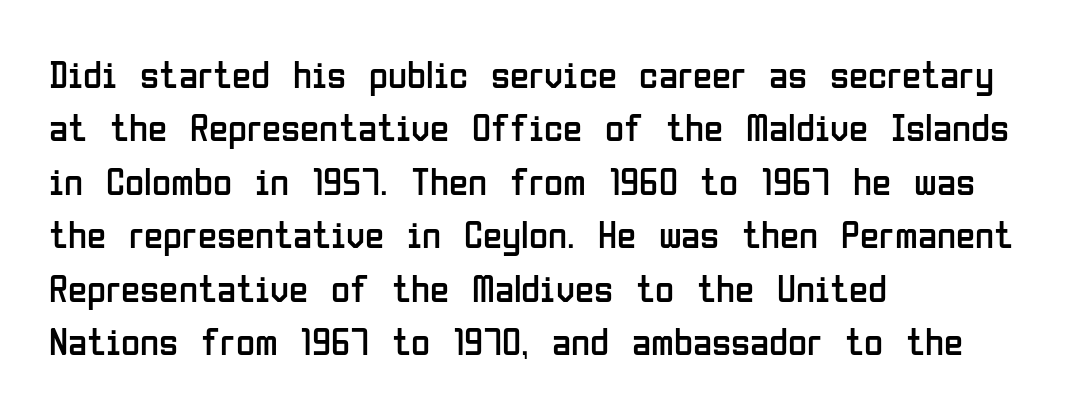
Q: Is the text bold? A: No.
Q: Is the text italic (slanted)? A: No, it is upright.
Q: Is the typeface a serif or a sans-serif typeface? A: Sans-serif.
Q: Is the text underlined? A: No.
Q: How is the paragraph aligned? A: Left-aligned.
Q: Is the spacing between letters normal or unusually wide? A: Normal.
Q: Is the spacing between lines tight, normal or loose? A: Normal.
Q: Width (condensed, normal, or wide)? A: Condensed.
Q: Stroke contrast? A: Low.
Q: x-height? A: Medium.
Q: Monospaced? A: No.
